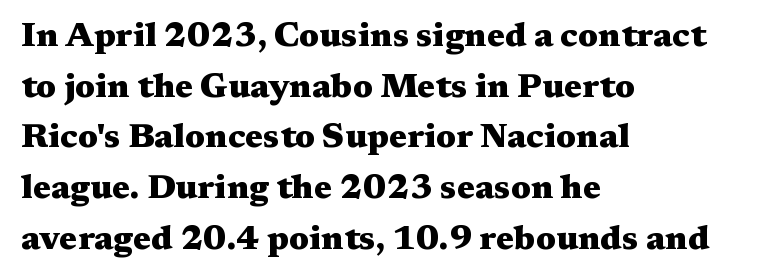
Q: Is the text bold? A: Yes.
Q: Is the text italic (slanted)? A: No, it is upright.
Q: Is the typeface a serif or a sans-serif typeface? A: Serif.
Q: Is the text underlined? A: No.
Q: How is the paragraph aligned? A: Left-aligned.
Q: Is the spacing between letters normal or unusually wide? A: Normal.
Q: Is the spacing between lines tight, normal or loose? A: Normal.
Q: Width (condensed, normal, or wide)? A: Wide.
Q: Stroke contrast? A: Medium.
Q: x-height? A: Medium.
Q: Monospaced? A: No.
